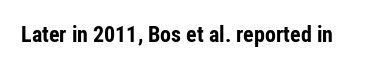
{"italic": "no", "bold": "yes", "underline": "no", "letter_spacing": "normal", "letter_spacing_em": 0.0, "glyph_px": 22}
